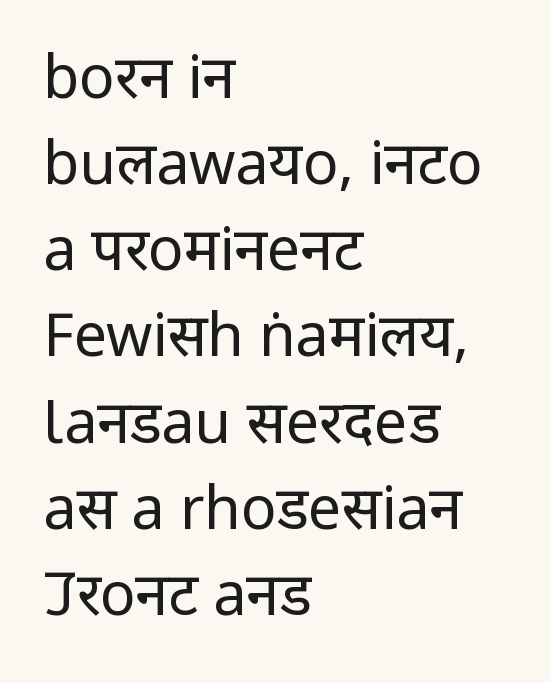
The image shows 59 px regular-weight, condensed sans-serif type, upright; set left-aligned, normal line spacing (1.46x), normal letter spacing, not underlined; low stroke contrast and a large x-height.
